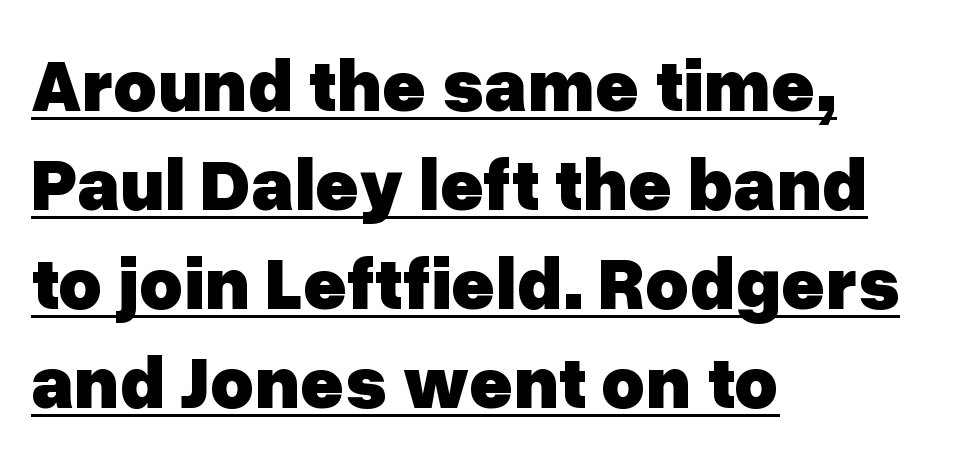
The face used here is rendered with its standard letterfit. Here the designer chose a conventional face with non-uniform glyph widths. The passage is arranged the way most books set body copy — flush left. Is this a sans? Yes — the strokes have no serifs.
